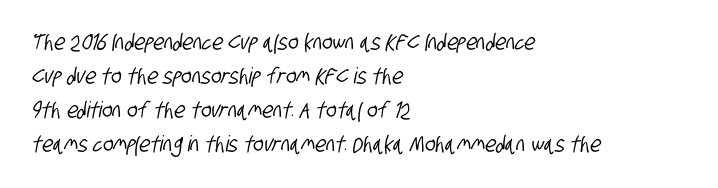
{"underline": "no", "align": "left", "line_spacing": "normal", "line_spacing_ratio": 1.55, "letter_spacing": "normal", "letter_spacing_em": 0.0, "glyph_px": 22}
